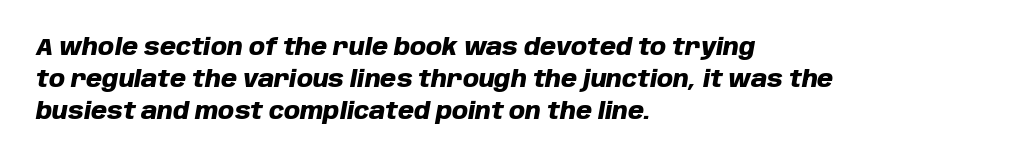
Q: Is the text bold? A: Yes.
Q: Is the text italic (slanted)? A: Yes, it leans right by about 10 degrees.
Q: Is the text underlined? A: No.
Q: How is the paragraph aligned? A: Left-aligned.
Q: Is the spacing between letters normal or unusually wide? A: Normal.
Q: Is the spacing between lines tight, normal or loose? A: Normal.
